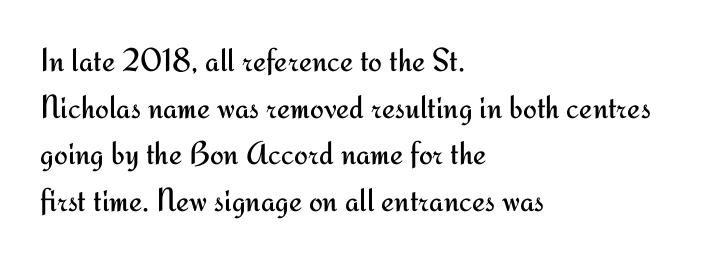
{"serif": "no", "italic": "no", "bold": "no", "weight": "regular", "width": "normal", "stroke_contrast": "medium", "x_height": "small", "monospaced": "no", "underline": "no", "align": "left", "line_spacing": "normal", "line_spacing_ratio": 1.41, "letter_spacing": "normal", "letter_spacing_em": 0.0, "glyph_px": 33}
